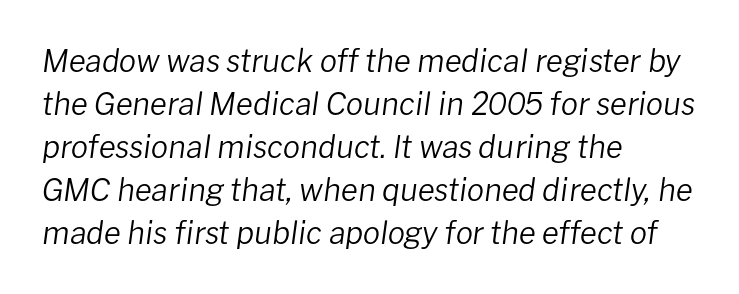
How would I describe the line gaps? Plain and ordinary. Looks like regular typesetting: each glyph gets only the width it needs. The font is comparable to plain body text, perhaps lighter. Italic? Definitely — the glyphs are oblique. Left-aligned paragraph, ragged on the right. Tracking here is standard; glyphs follow each other at the usual distance.
